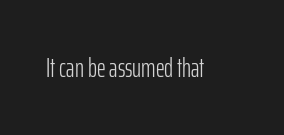
Q: Is the text bold? A: No.
Q: Is the text italic (slanted)? A: No, it is upright.
Q: Is the text underlined? A: No.
Q: Is the spacing between letters normal or unusually wide? A: Normal.
